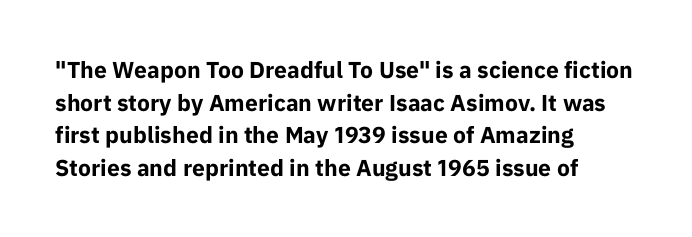
Q: Is the text bold? A: Yes.
Q: Is the text italic (slanted)? A: No, it is upright.
Q: Is the text underlined? A: No.
Q: How is the paragraph aligned? A: Left-aligned.
Q: Is the spacing between letters normal or unusually wide? A: Normal.
Q: Is the spacing between lines tight, normal or loose? A: Normal.
